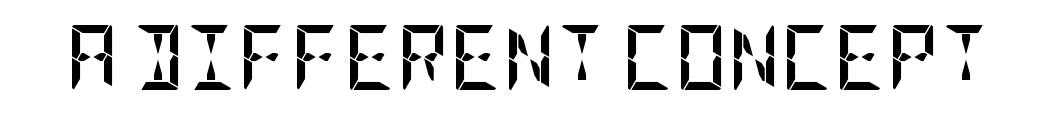
These lines keep a tight, regular rhythm from letter to letter. Pretty heavy lettering here — definitely bold. Look at the bottom of the vertical strokes: they stop flat, with no serifs. The zone under the glyphs is completely vacant.
